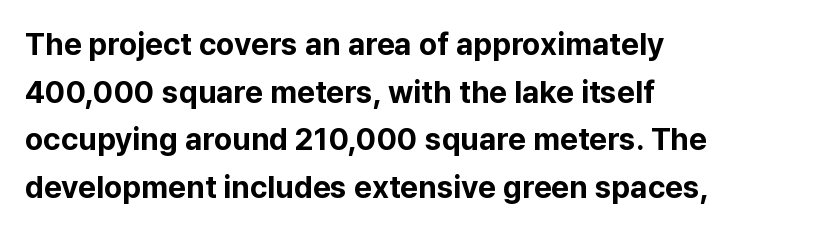
The image shows 31 px bold sans-serif type, upright; set left-aligned, normal line spacing (1.54x), normal letter spacing, not underlined; low stroke contrast and a medium x-height.
